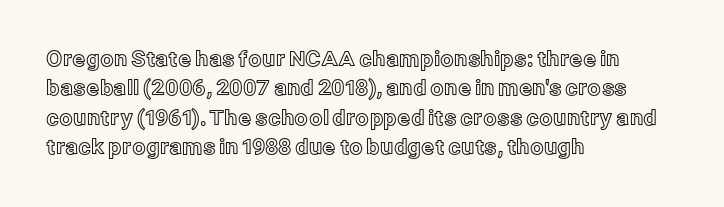
{"italic": "no", "underline": "no", "align": "left", "line_spacing": "normal", "line_spacing_ratio": 1.4, "letter_spacing": "normal", "letter_spacing_em": 0.0, "glyph_px": 21}
